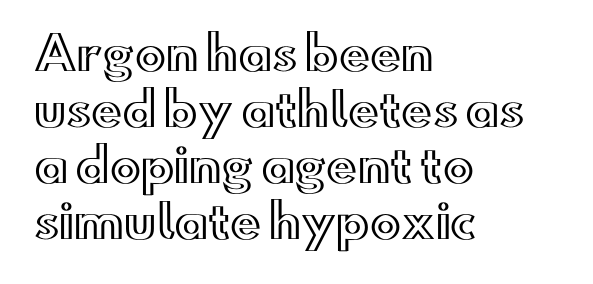
The image shows 46 px wide type, upright; set left-aligned, line spacing 1.22x, normal letter spacing, not underlined; a small x-height.
